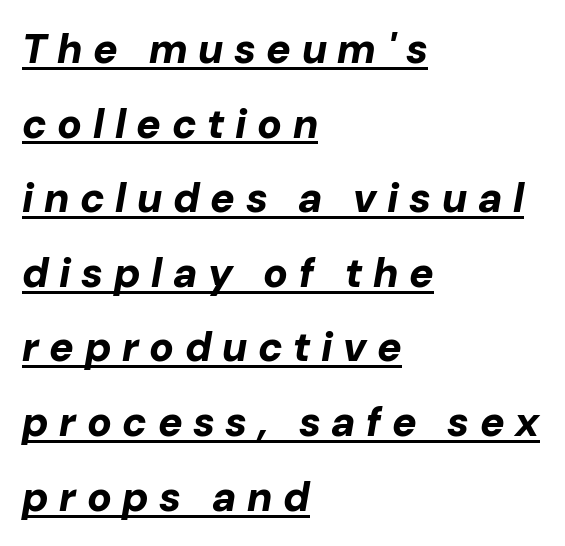
{"italic": "yes", "lean": "right", "slant_degrees": 10, "bold": "yes", "weight": "bold", "width": "normal", "stroke_contrast": "low", "x_height": "medium", "monospaced": "no", "underline": "yes", "align": "left", "line_spacing_ratio": 1.82, "letter_spacing": "wide", "letter_spacing_em": 0.26, "glyph_px": 41}
